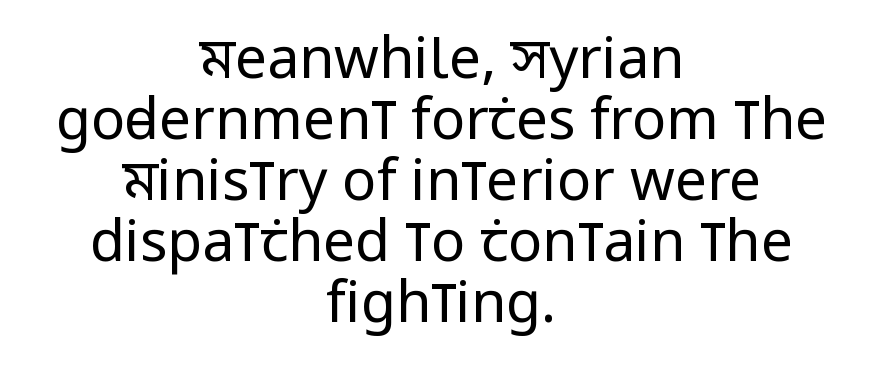
{"serif": "no", "italic": "no", "bold": "no", "weight": "regular", "width": "condensed", "stroke_contrast": "low", "x_height": "large", "monospaced": "no", "underline": "no", "align": "center", "line_spacing": "tight", "line_spacing_ratio": 1.07, "letter_spacing": "normal", "letter_spacing_em": 0.0, "glyph_px": 57}
